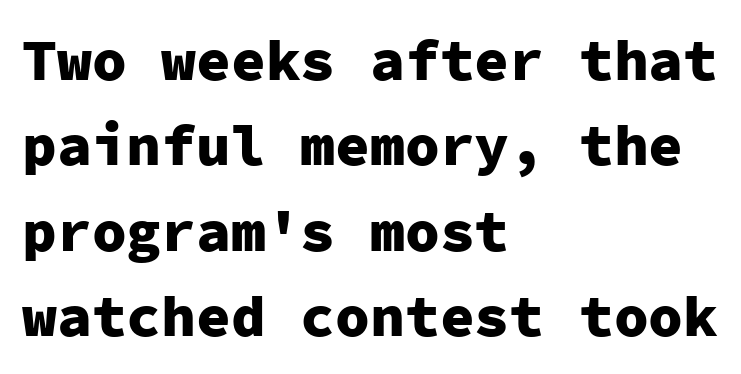
The face used here is monospaced, like something from a code editor. Is the letter spacing exaggerated? No — it looks like the ordinary default. The foot of each line stays bare and open. Students, observe: this is what conventionally led text looks like. This is heavy type, rendered in bold.
